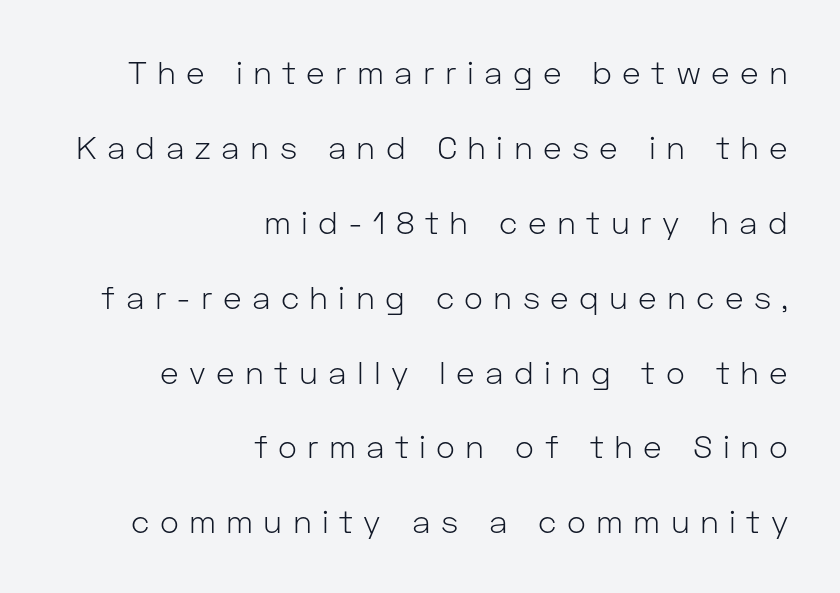
The image shows 32 px light sans-serif type, upright; set right-aligned, loose line spacing (2.34x), unusually wide letter spacing (+0.32 em), not underlined; low stroke contrast and a medium x-height.
